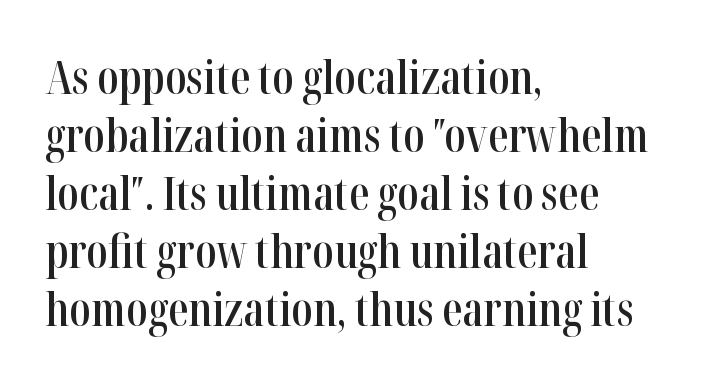
{"serif": "yes", "italic": "no", "bold": "semi", "weight": "semibold", "width": "condensed", "stroke_contrast": "high", "x_height": "medium", "monospaced": "no", "underline": "no", "align": "left", "line_spacing": "normal", "line_spacing_ratio": 1.29, "letter_spacing": "normal", "letter_spacing_em": 0.0, "glyph_px": 45}
